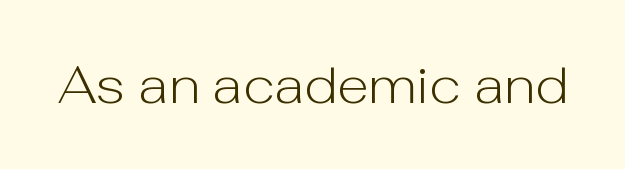
{"serif": "no", "italic": "no", "bold": "no", "weight": "light", "width": "normal", "stroke_contrast": "low", "x_height": "medium", "monospaced": "no", "underline": "no", "letter_spacing": "normal", "letter_spacing_em": 0.0, "glyph_px": 52}
